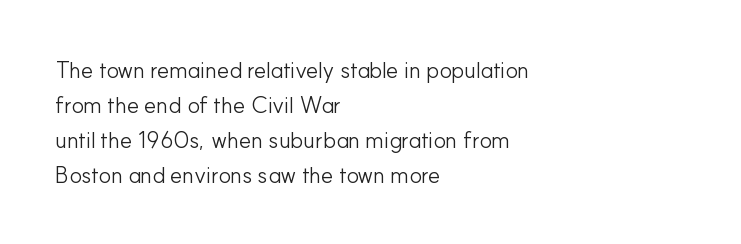
Q: Is the text bold? A: No.
Q: Is the text italic (slanted)? A: No, it is upright.
Q: Is the text underlined? A: No.
Q: How is the paragraph aligned? A: Left-aligned.
Q: Is the spacing between letters normal or unusually wide? A: Normal.
Q: Is the spacing between lines tight, normal or loose? A: Normal.
